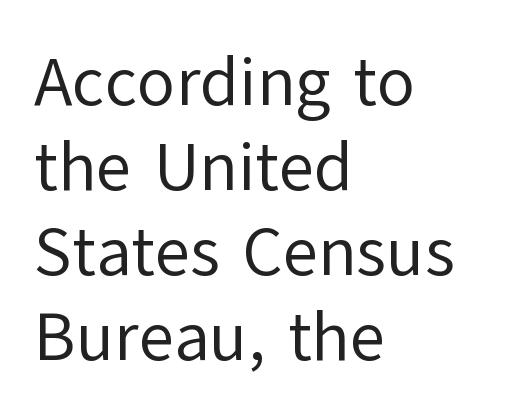
Q: Is the text bold? A: No.
Q: Is the text italic (slanted)? A: No, it is upright.
Q: Is the typeface a serif or a sans-serif typeface? A: Sans-serif.
Q: Is the text underlined? A: No.
Q: How is the paragraph aligned? A: Left-aligned.
Q: Is the spacing between letters normal or unusually wide? A: Normal.
Q: Width (condensed, normal, or wide)? A: Normal.
Q: Stroke contrast? A: Low.
Q: x-height? A: Medium.
Q: Monospaced? A: No.
